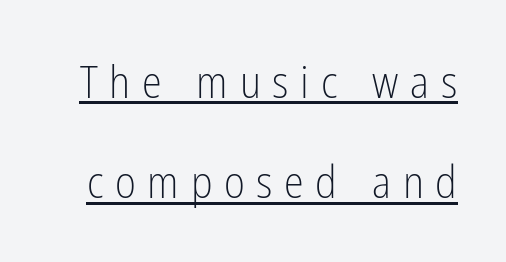
Loose tracking; the words dissolve into strings of separated letters. Do the letters lean? They stand straight. This is underlined copy, the kind a proofreader might mark for attention. The face used here is a sans, in the tradition of grotesques and geometrics. Character widths vary here, with narrow letters taking less room than wide ones. No heavy texture on the line: the type isn't bold.
